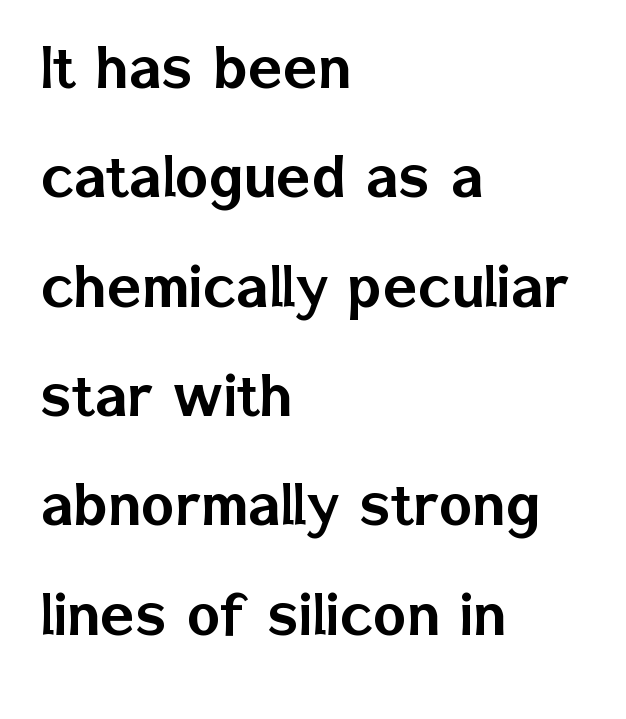
If you measured baseline to baseline, you'd find a middling distance. Beneath every word, the page is bare. The face used here is rendered with its standard letterfit. Which margin do the lines hug? The left one — the right edge is uneven. The face used here is proportionally spaced, like ordinary book or web type.
